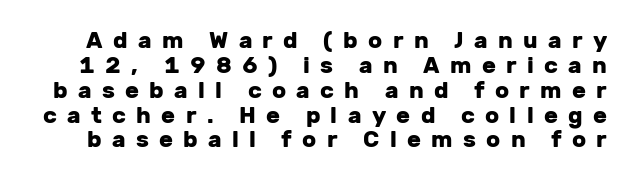
{"italic": "no", "bold": "yes", "underline": "no", "line_spacing": "tight", "line_spacing_ratio": 1.08, "letter_spacing": "wide", "letter_spacing_em": 0.45, "glyph_px": 23}
